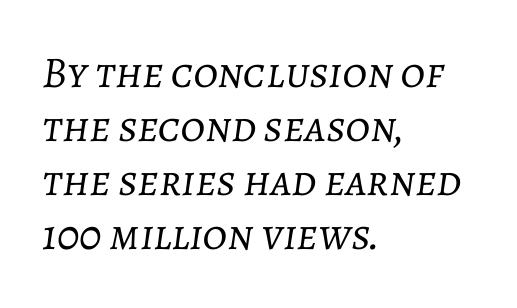
{"italic": "yes", "lean": "right", "slant_degrees": 7, "bold": "no", "weight": "light", "width": "normal", "stroke_contrast": "low", "x_height": "medium", "monospaced": "no", "underline": "no", "align": "left", "line_spacing_ratio": 1.23, "letter_spacing": "normal", "letter_spacing_em": 0.0, "glyph_px": 44}
